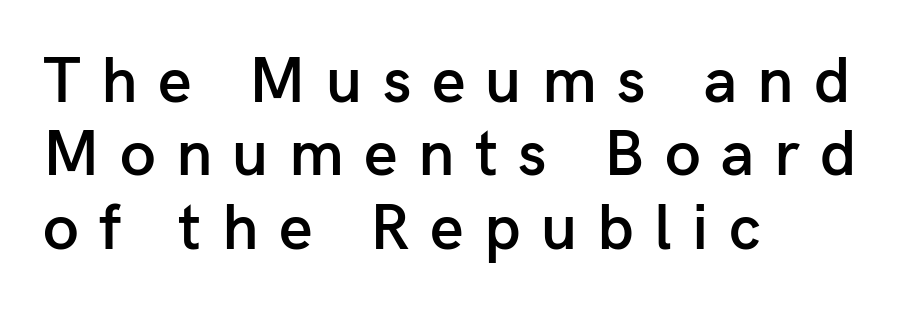
{"serif": "no", "italic": "no", "bold": "semi", "weight": "semibold", "width": "normal", "stroke_contrast": "low", "x_height": "medium", "monospaced": "no", "underline": "no", "align": "left", "line_spacing": "tight", "line_spacing_ratio": 1.13, "letter_spacing": "wide", "letter_spacing_em": 0.31, "glyph_px": 65}
